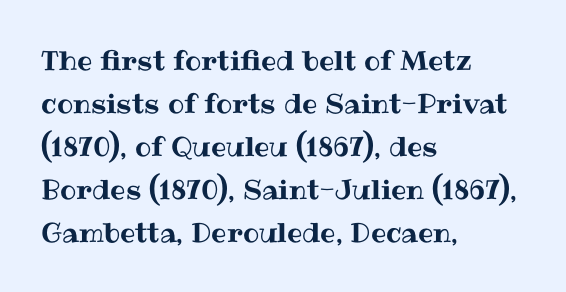
{"italic": "no", "underline": "no", "align": "left", "line_spacing": "normal", "line_spacing_ratio": 1.59, "letter_spacing": "normal", "letter_spacing_em": 0.0, "glyph_px": 27}
